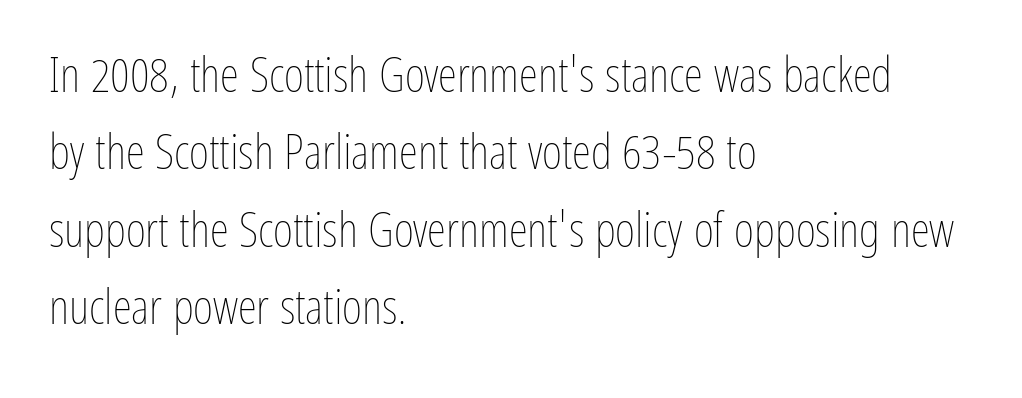
The space between consecutive lines is moderate. The face used here is proportionally spaced, like ordinary book or web type. Rule under the text: the space is simply empty. The specimen reads as upright at a glance. Left-aligned paragraph, ragged on the right.
